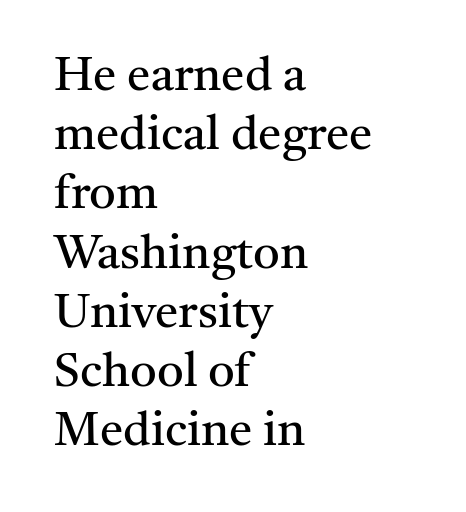
The image shows 47 px regular-weight serif type, upright; set left-aligned, normal line spacing (1.26x), normal letter spacing, not underlined; medium stroke contrast and a medium x-height.
